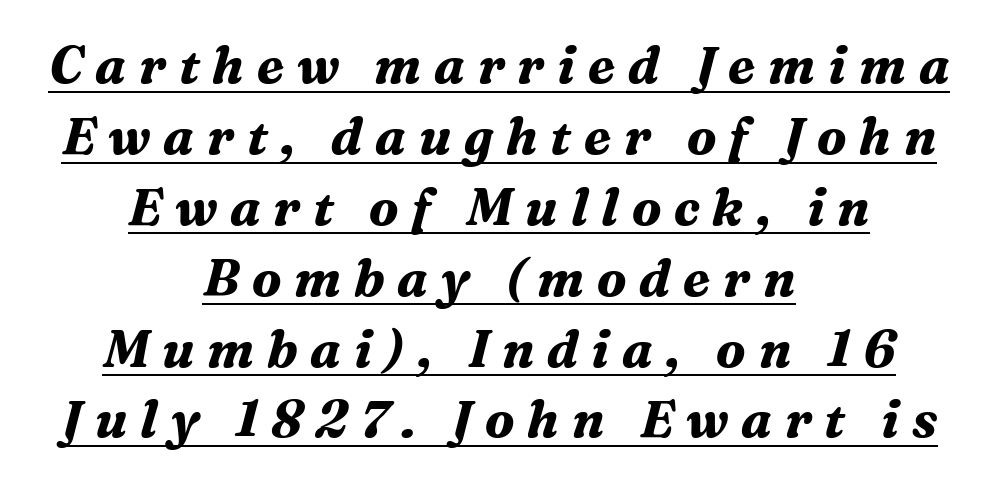
{"serif": "yes", "italic": "yes", "lean": "right", "slant_degrees": 16, "bold": "yes", "weight": "bold", "width": "normal", "stroke_contrast": "medium", "x_height": "medium", "monospaced": "no", "underline": "yes", "align": "center", "line_spacing": "normal", "line_spacing_ratio": 1.39, "letter_spacing": "wide", "letter_spacing_em": 0.25, "glyph_px": 51}
